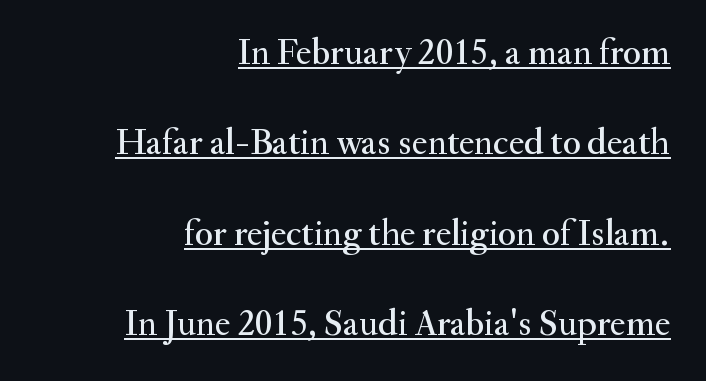
{"serif": "yes", "italic": "no", "width": "normal", "stroke_contrast": "medium", "x_height": "small", "monospaced": "no", "underline": "yes", "align": "right", "line_spacing": "loose", "line_spacing_ratio": 2.44, "letter_spacing": "normal", "letter_spacing_em": 0.0, "glyph_px": 37}
